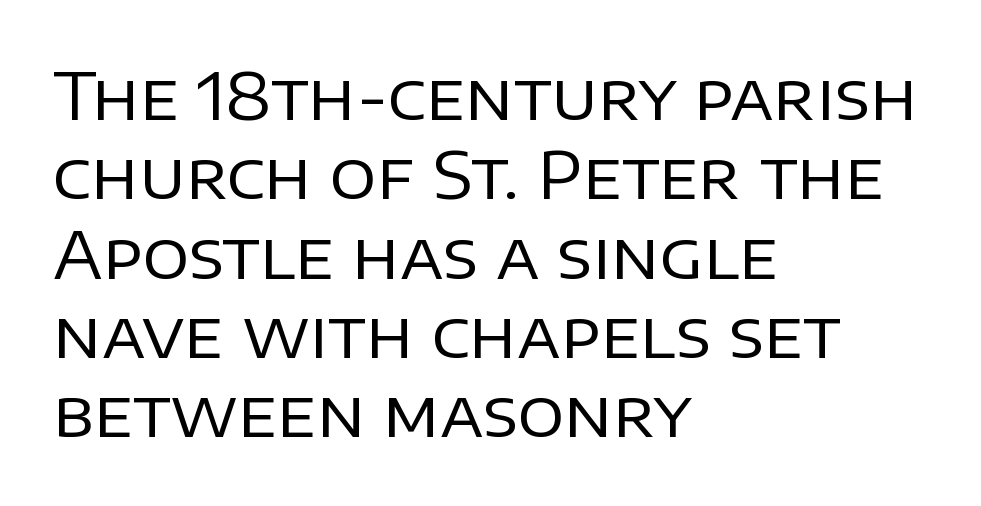
Q: Is the text bold? A: No.
Q: Is the text italic (slanted)? A: No, it is upright.
Q: Is the typeface a serif or a sans-serif typeface? A: Sans-serif.
Q: Is the text underlined? A: No.
Q: How is the paragraph aligned? A: Left-aligned.
Q: Is the spacing between letters normal or unusually wide? A: Normal.
Q: Width (condensed, normal, or wide)? A: Normal.
Q: Stroke contrast? A: Low.
Q: x-height? A: Large.
Q: Monospaced? A: No.
